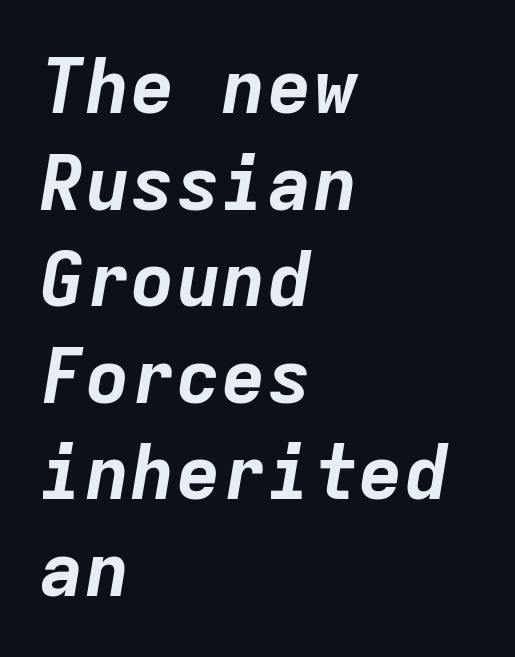
{"italic": "yes", "lean": "right", "slant_degrees": 9, "bold": "yes", "weight": "bold", "width": "normal", "stroke_contrast": "low", "x_height": "medium", "monospaced": "yes", "underline": "no", "align": "left", "line_spacing": "normal", "line_spacing_ratio": 1.27, "letter_spacing": "normal", "letter_spacing_em": 0.0, "glyph_px": 76}
